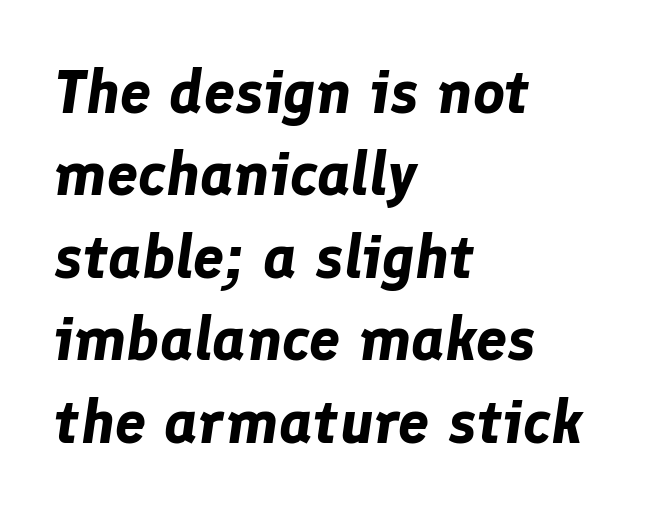
The image shows 62 px bold type, italic (leaning right); set left-aligned, normal line spacing (1.33x), normal letter spacing, not underlined; low stroke contrast and a medium x-height.
